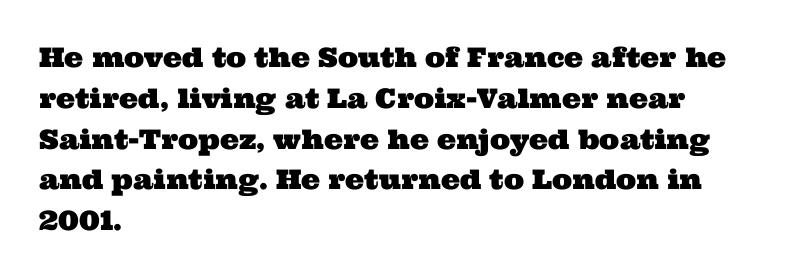
{"underline": "no", "align": "left", "line_spacing": "normal", "line_spacing_ratio": 1.51, "letter_spacing": "normal", "letter_spacing_em": 0.0, "glyph_px": 27}
